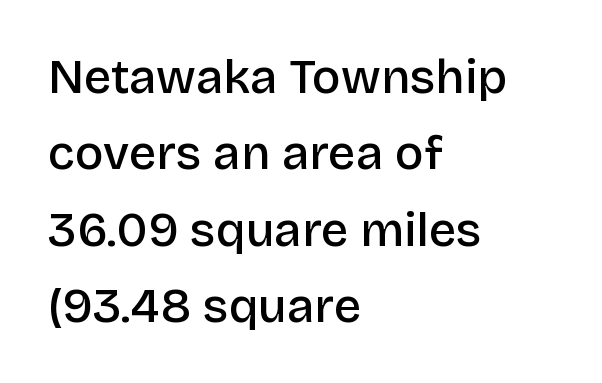
Q: Is the text bold? A: Semi-bold.
Q: Is the text italic (slanted)? A: No, it is upright.
Q: Is the typeface a serif or a sans-serif typeface? A: Sans-serif.
Q: Is the text underlined? A: No.
Q: How is the paragraph aligned? A: Left-aligned.
Q: Is the spacing between letters normal or unusually wide? A: Normal.
Q: Is the spacing between lines tight, normal or loose? A: Normal.
Q: Width (condensed, normal, or wide)? A: Normal.
Q: Stroke contrast? A: Low.
Q: x-height? A: Large.
Q: Monospaced? A: No.
